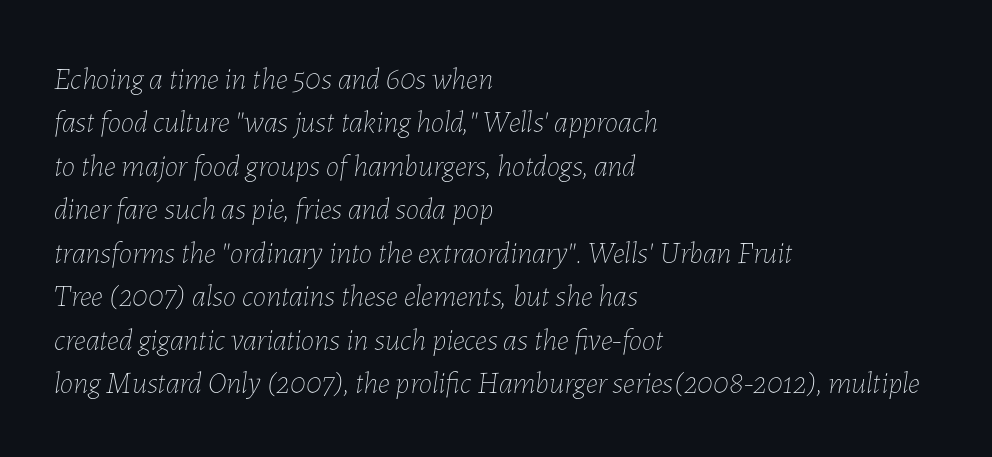
The image shows 30 px thin type, italic (leaning right); set left-aligned, normal line spacing (1.45x), normal letter spacing, not underlined; low stroke contrast and a medium x-height.
